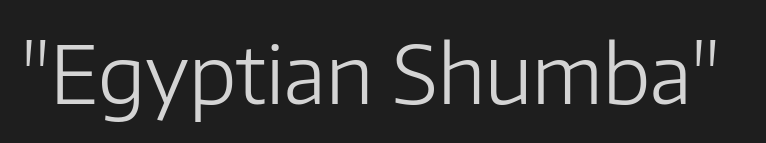
{"serif": "no", "italic": "no", "bold": "no", "weight": "light", "width": "normal", "stroke_contrast": "low", "x_height": "medium", "monospaced": "no", "underline": "no", "letter_spacing": "normal", "letter_spacing_em": 0.0, "glyph_px": 80}
